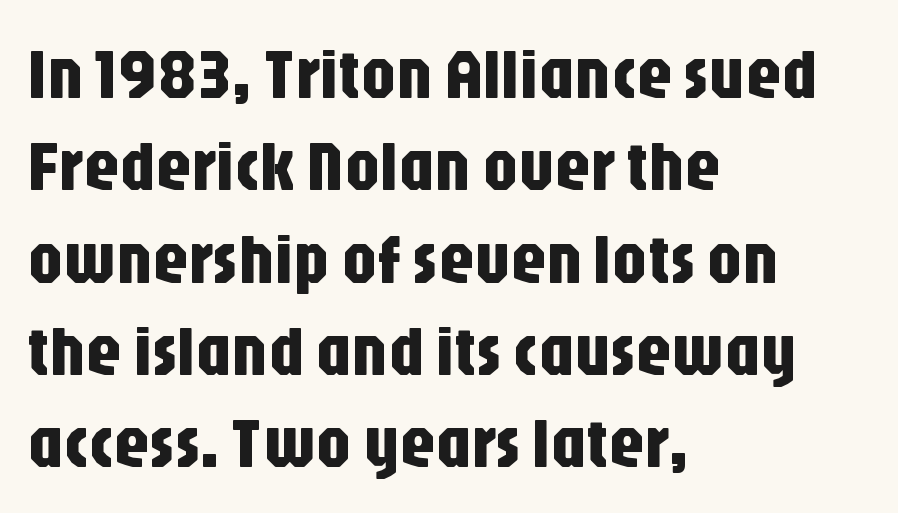
This sample has the flowing, uneven cadence of proportional lettering. No word sits above an underline. Type style note: lacks serifs. Leading matches the norm, producing a regular column. Casual observation: everything's shoved over to the left.
